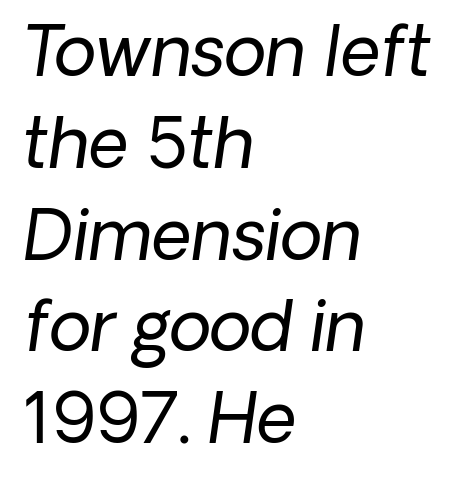
Q: Is the text bold? A: No.
Q: Is the typeface a serif or a sans-serif typeface? A: Sans-serif.
Q: Is the text underlined? A: No.
Q: How is the paragraph aligned? A: Left-aligned.
Q: Is the spacing between letters normal or unusually wide? A: Normal.
Q: Is the spacing between lines tight, normal or loose? A: Normal.
Q: Width (condensed, normal, or wide)? A: Normal.
Q: Stroke contrast? A: Low.
Q: x-height? A: Medium.
Q: Monospaced? A: No.
